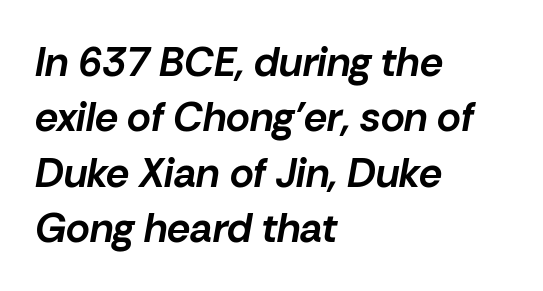
The rag falls on the right side of this text block. The face used here has the dense, thick strokes of a bold. It's the slanting kind of type. You could call the tracking neutral — neither tight nor loose. Character widths vary here, with narrow letters taking less room than wide ones.
